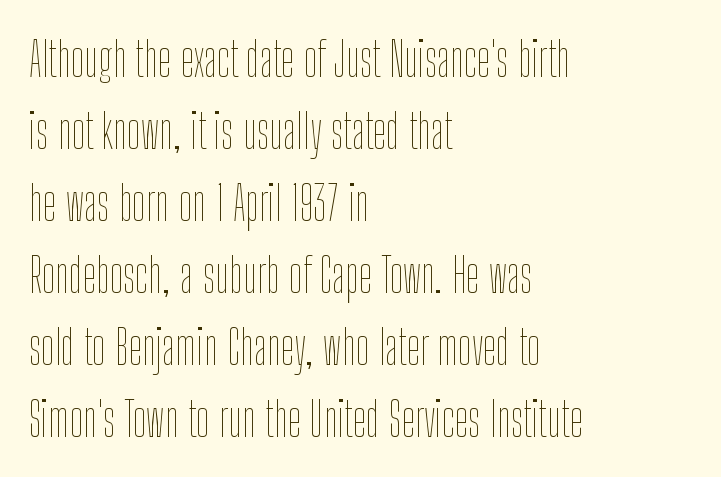
Q: Is the text bold? A: No.
Q: Is the text italic (slanted)? A: No, it is upright.
Q: Is the text underlined? A: No.
Q: How is the paragraph aligned? A: Left-aligned.
Q: Is the spacing between letters normal or unusually wide? A: Normal.
Q: Is the spacing between lines tight, normal or loose? A: Normal.
Q: Width (condensed, normal, or wide)? A: Condensed.
Q: Stroke contrast? A: Low.
Q: x-height? A: Medium.
Q: Monospaced? A: No.
